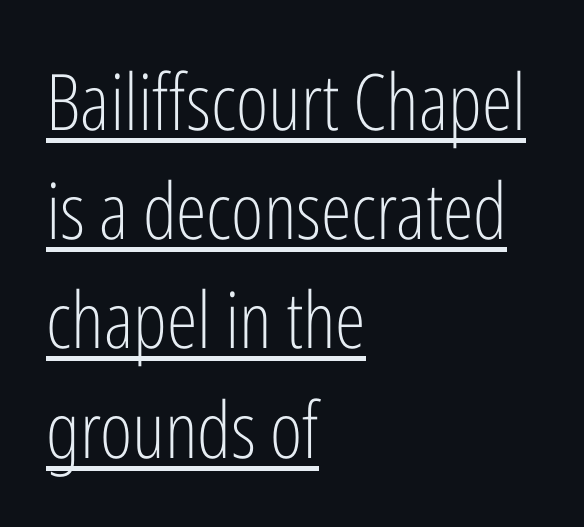
The image shows 78 px light, condensed sans-serif type, upright; set left-aligned, normal line spacing (1.4x), normal letter spacing, underlined; low stroke contrast and a medium x-height.
